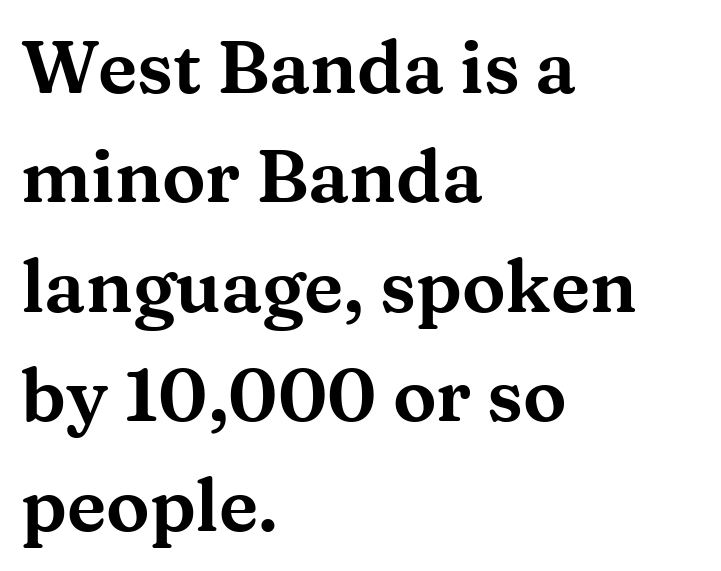
{"serif": "yes", "italic": "no", "width": "wide", "stroke_contrast": "medium", "x_height": "medium", "monospaced": "no", "underline": "no", "align": "left", "line_spacing": "normal", "line_spacing_ratio": 1.5, "letter_spacing": "normal", "letter_spacing_em": 0.0, "glyph_px": 73}
